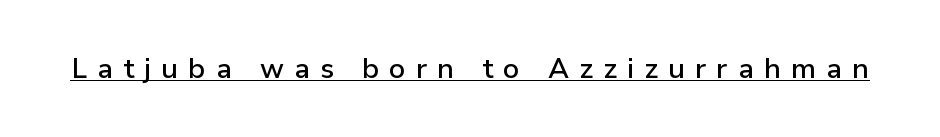
Ascenders rise straight up at ninety degrees. Varying glyph widths throughout — classic text-font behaviour. Like a heading marked for emphasis, these lines bear an underscore. A sans-serif font was chosen for this passage. Heft: intermediate — a semibold.
